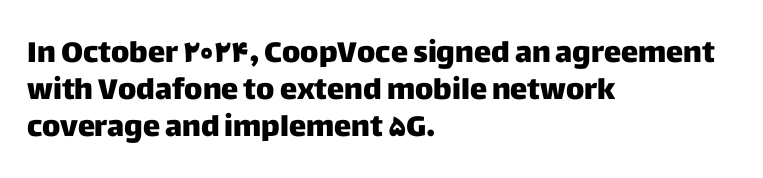
Q: Is the text italic (slanted)? A: No, it is upright.
Q: Is the typeface a serif or a sans-serif typeface? A: Sans-serif.
Q: Is the text underlined? A: No.
Q: How is the paragraph aligned? A: Left-aligned.
Q: Is the spacing between letters normal or unusually wide? A: Normal.
Q: Is the spacing between lines tight, normal or loose? A: Normal.
Q: Width (condensed, normal, or wide)? A: Normal.
Q: Stroke contrast? A: Low.
Q: x-height? A: Large.
Q: Monospaced? A: No.
